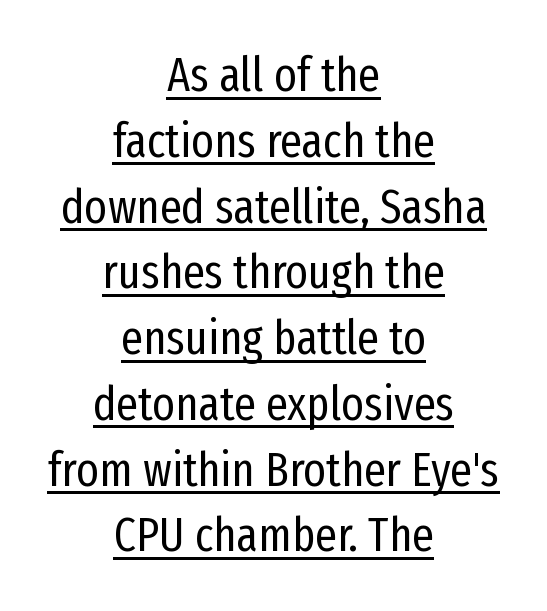
The letterforms sit at book weight or below. This is the regular roman posture of the typeface. The passage shown is typed in a proportional face where columns would drift. The characters display no serif detailing; their extremities are plain. Emphasis is given by a line drawn under the lettering. If you folded the block vertically in half, each line would mirror itself in length.
